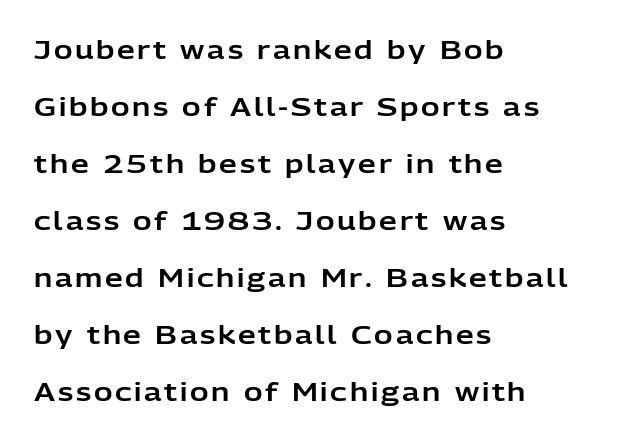
The image shows 25 px text type, upright; set left-aligned, loose line spacing (2.28x), not underlined.
